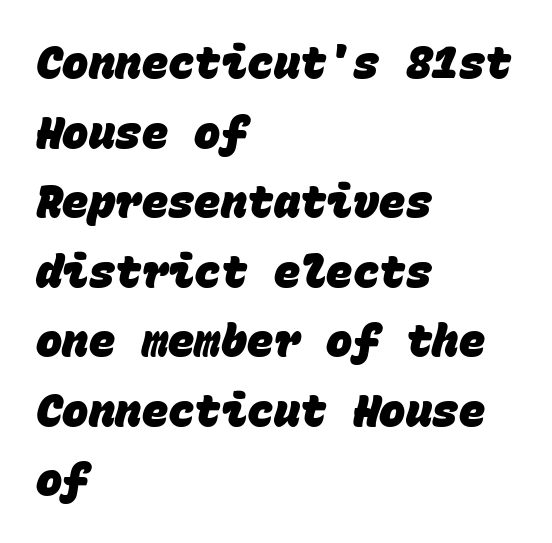
If you measured baseline to baseline, you'd find a middling distance. The strokes are fattened all the way to bold. The setting favours the left margin, as ordinary paragraphs usually do. Nobody drew a line under any word here. The letters march in equal steps, a hallmark of fixed-pitch type.
